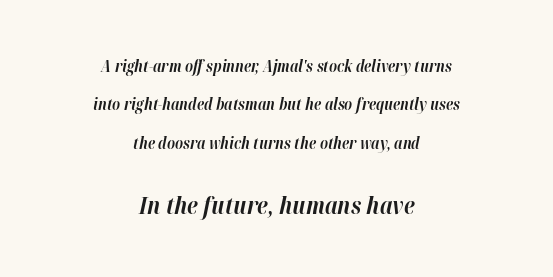
The image shows 24 px bold type, italic (leaning right); set centered, loose line spacing (2.4x), normal letter spacing, not underlined; the second (bottom) block is 1.5x larger.
